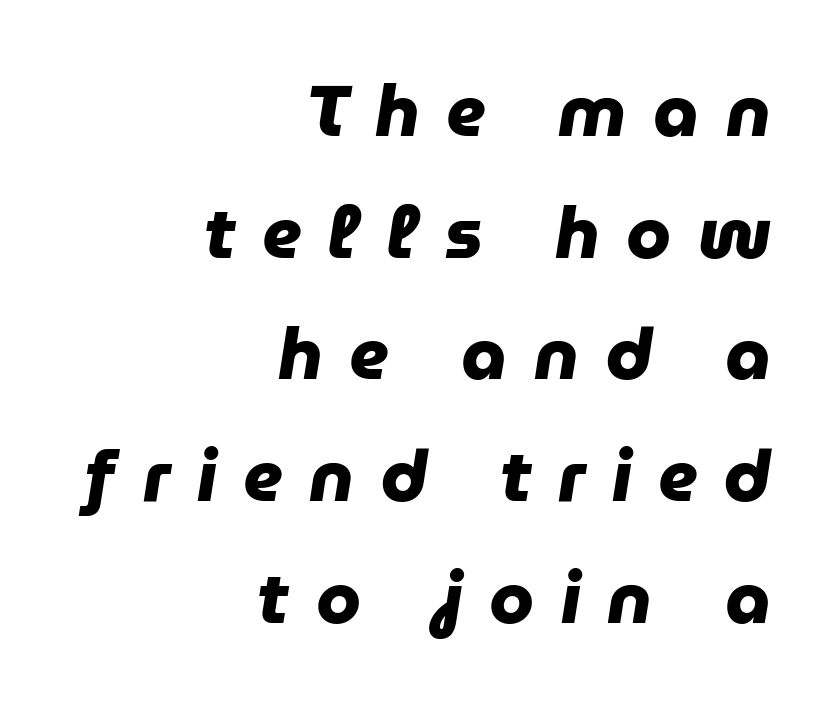
The image shows 72 px heavy sans-serif type; set right-aligned, normal line spacing (1.69x), unusually wide letter spacing (+0.37 em), not underlined; low stroke contrast and a medium x-height.
